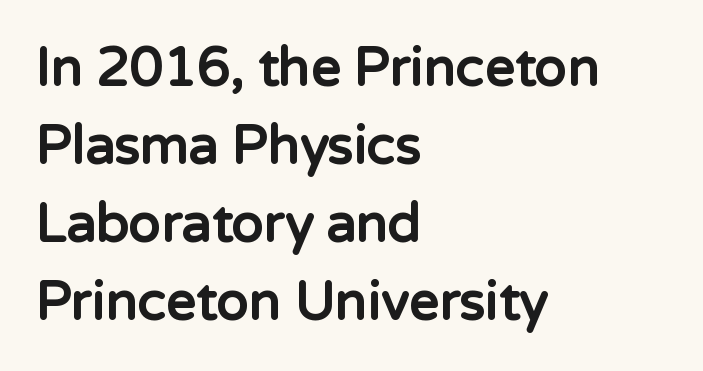
The image shows 53 px bold sans-serif type, upright; set left-aligned, normal line spacing (1.47x), normal letter spacing, not underlined; low stroke contrast and a medium x-height.
